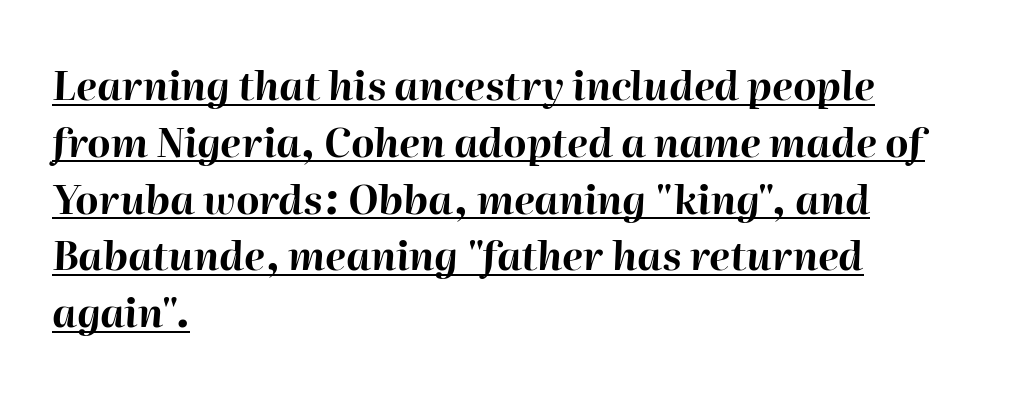
Q: Is the text bold? A: Yes.
Q: Is the text italic (slanted)? A: Yes, it leans right by about 2 degrees.
Q: Is the text underlined? A: Yes.
Q: How is the paragraph aligned? A: Left-aligned.
Q: Is the spacing between letters normal or unusually wide? A: Normal.
Q: Is the spacing between lines tight, normal or loose? A: Normal.
Q: Width (condensed, normal, or wide)? A: Normal.
Q: Stroke contrast? A: High.
Q: x-height? A: Medium.
Q: Monospaced? A: No.
